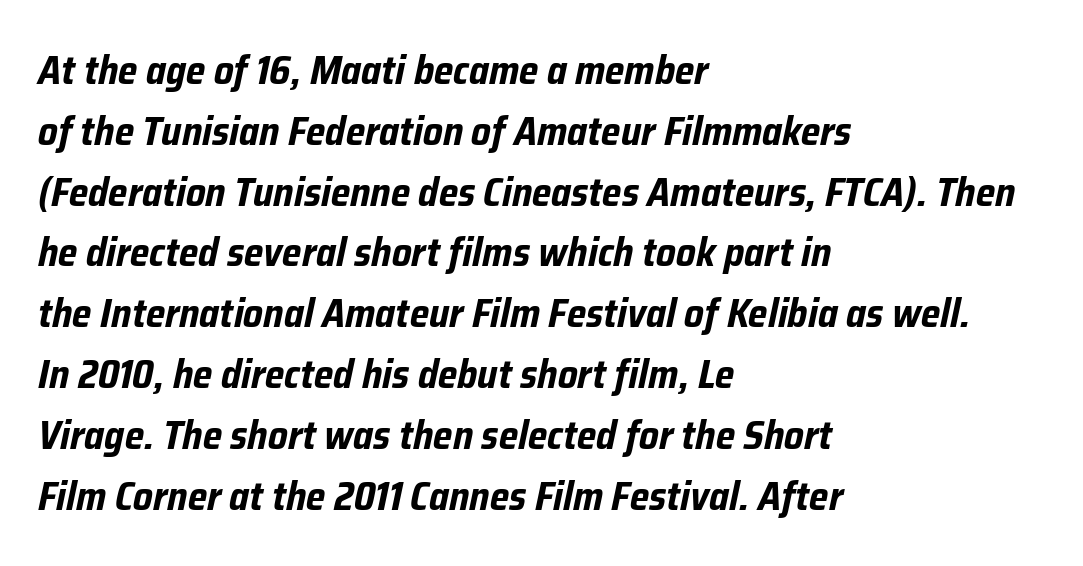
There is no visible air inserted between adjacent glyphs. Each row of text sits above clean, open space. Do the characters align in a grid? No, the font is proportional. Summary of vertical rhythm: regular, with standard interline spacing.
